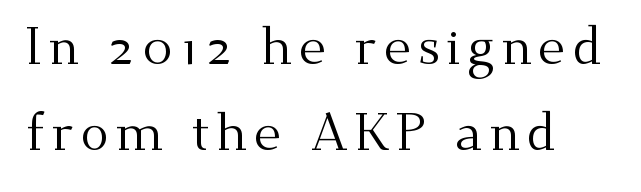
Q: Is the text bold? A: No.
Q: Is the text italic (slanted)? A: No, it is upright.
Q: Is the typeface a serif or a sans-serif typeface? A: Serif.
Q: Is the text underlined? A: No.
Q: How is the paragraph aligned? A: Left-aligned.
Q: Is the spacing between lines tight, normal or loose? A: Normal.
Q: Width (condensed, normal, or wide)? A: Normal.
Q: Stroke contrast? A: Medium.
Q: x-height? A: Small.
Q: Monospaced? A: No.
